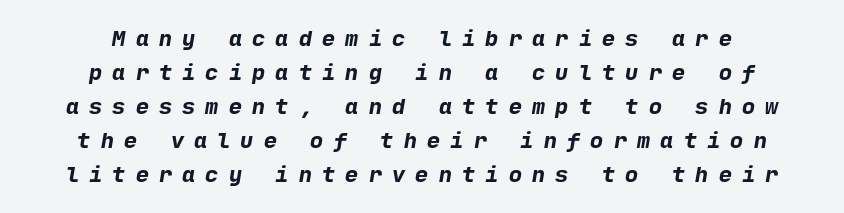
Look at the stroke-to-counter ratio: heavy, a bold. The horizontal fit of the characters is loose and conspicuously gappy. Honestly, there is no underline to notice here at all. Horizontal alignment here is central, giving a formal, balanced look. Successive baselines arrive at the customary interval.
